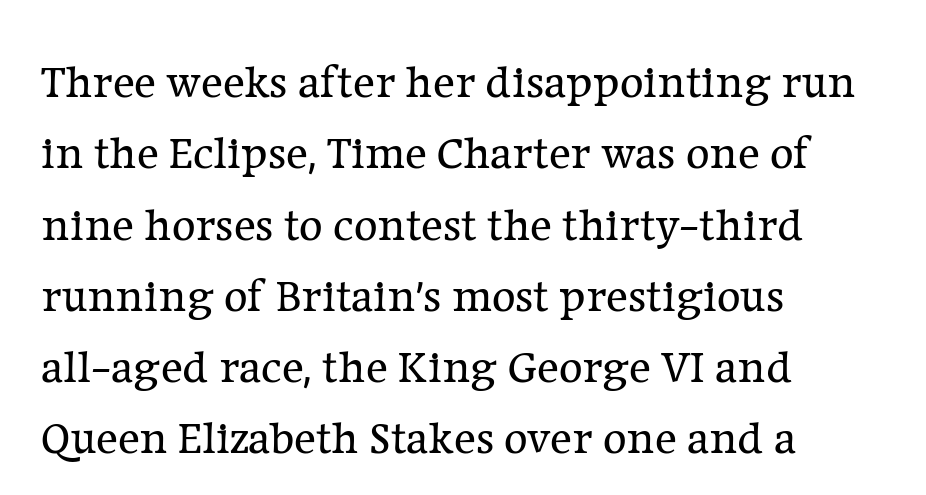
{"serif": "yes", "italic": "no", "bold": "no", "weight": "regular", "width": "normal", "stroke_contrast": "low", "x_height": "medium", "monospaced": "no", "underline": "no", "align": "left", "line_spacing": "normal", "line_spacing_ratio": 1.55, "letter_spacing": "normal", "letter_spacing_em": 0.0, "glyph_px": 46}
